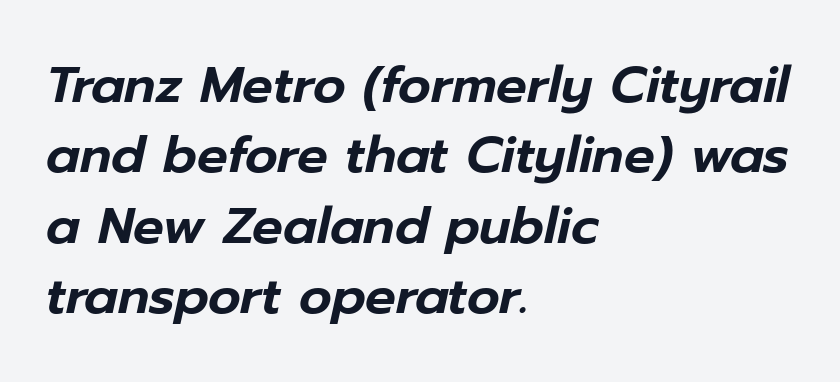
{"italic": "yes", "lean": "right", "slant_degrees": 12, "width": "normal", "stroke_contrast": "low", "x_height": "medium", "monospaced": "no", "underline": "no", "align": "left", "line_spacing": "normal", "line_spacing_ratio": 1.38, "letter_spacing": "normal", "letter_spacing_em": 0.0, "glyph_px": 51}
